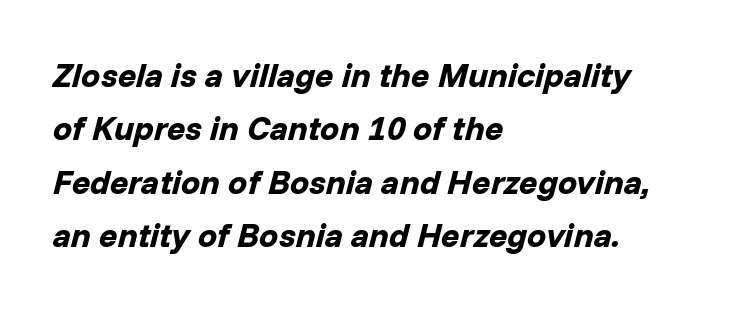
{"italic": "yes", "lean": "right", "slant_degrees": 14, "bold": "yes", "weight": "bold", "width": "normal", "stroke_contrast": "low", "x_height": "medium", "monospaced": "no", "underline": "no", "align": "left", "line_spacing": "normal", "line_spacing_ratio": 1.57, "letter_spacing": "normal", "letter_spacing_em": 0.0, "glyph_px": 34}
